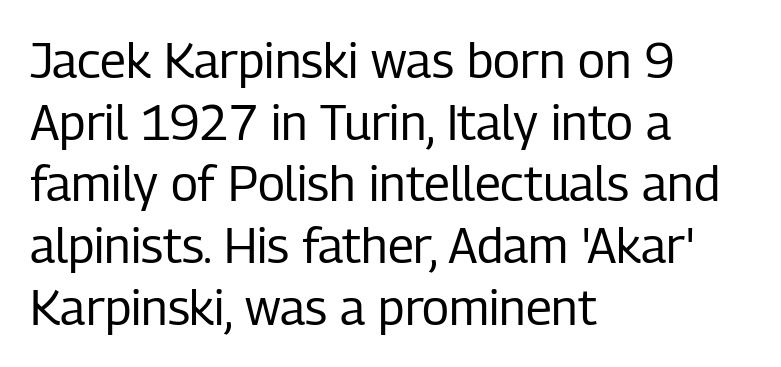
Rows of type keep a routine distance in the vertical direction. One-word summary of the alignment: left. Each word holds together tightly as a unit, with standard inter-letter gaps. The weight tops out at a normal text grade.
